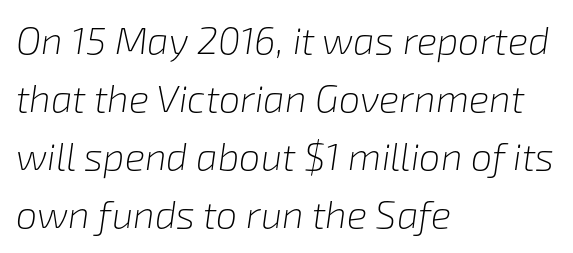
{"italic": "yes", "lean": "right", "slant_degrees": 8, "bold": "no", "weight": "light", "width": "normal", "stroke_contrast": "low", "x_height": "medium", "monospaced": "no", "underline": "no", "align": "left", "line_spacing": "normal", "line_spacing_ratio": 1.53, "letter_spacing": "normal", "letter_spacing_em": 0.0, "glyph_px": 38}
